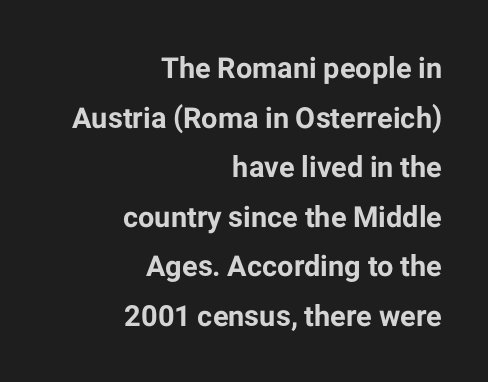
The image shows 29 px bold sans-serif type, upright; set right-aligned, line spacing 1.71x, normal letter spacing, not underlined; low stroke contrast and a medium x-height.
